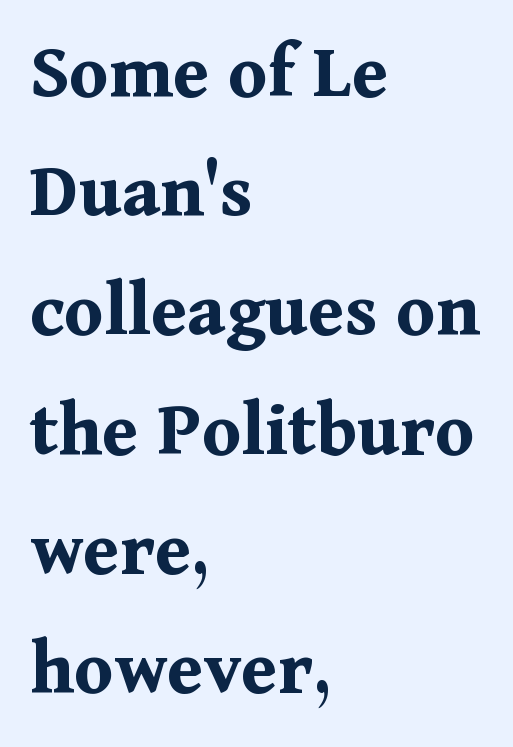
{"serif": "yes", "italic": "no", "bold": "yes", "weight": "bold", "width": "normal", "stroke_contrast": "medium", "x_height": "medium", "monospaced": "no", "underline": "no", "align": "left", "line_spacing": "normal", "line_spacing_ratio": 1.49, "letter_spacing": "normal", "letter_spacing_em": 0.0, "glyph_px": 80}
